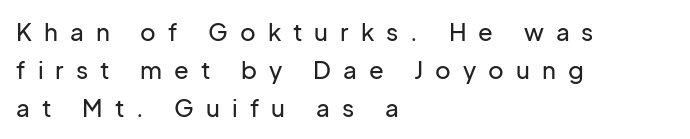
The image shows 24 px text type, upright; set left-aligned, normal line spacing (1.58x), unusually wide letter spacing (+0.5 em), not underlined.
